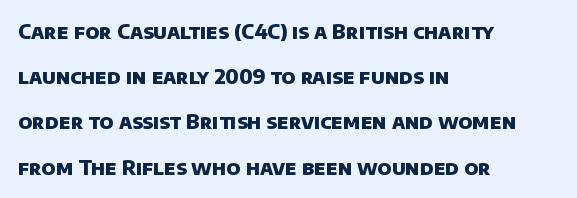
The block of text is sparse from top to bottom, with ample space between rows. This sample is left-justified, so line endings fall wherever the words run out. The passage shown is emphatically bold. The gap between lines stays unmarked. Glyph-to-glyph distance matches everyday printed text.
